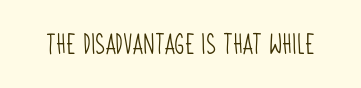
{"bold": "no", "underline": "no", "letter_spacing": "normal", "letter_spacing_em": 0.0, "glyph_px": 21}
